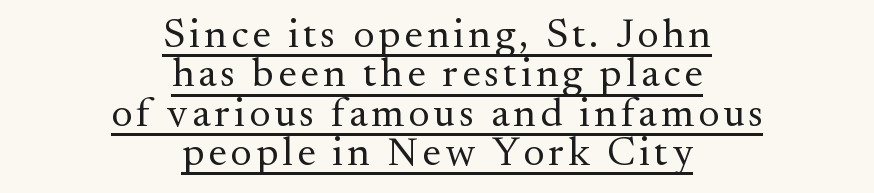
A continuous stroke trails under the words, as in a hyperlink. This is the regular roman posture of the typeface. Does the copy run flush right? No — it is centered line by line. Is this a fixed-width face? No — the glyphs have proportional, varying widths. The characters display serif detailing at their extremities. Students, observe: this is what under-led, compact text looks like.
